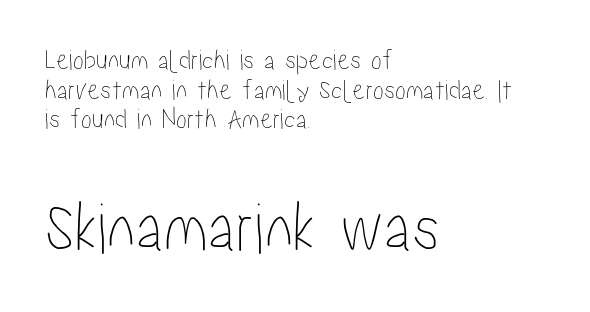
The image shows 73 px condensed type, upright; set left-aligned, tight line spacing (1.02x), normal letter spacing, not underlined; the second (bottom) block is 2.52x larger; low stroke contrast and a medium x-height.
